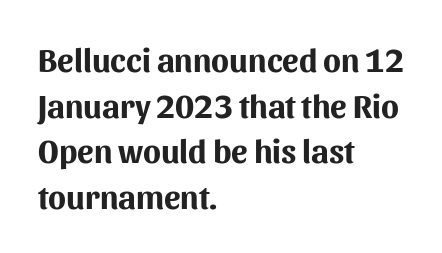
Q: Is the text bold? A: Yes.
Q: Is the text italic (slanted)? A: No, it is upright.
Q: Is the typeface a serif or a sans-serif typeface? A: Sans-serif.
Q: Is the text underlined? A: No.
Q: How is the paragraph aligned? A: Left-aligned.
Q: Is the spacing between letters normal or unusually wide? A: Normal.
Q: Is the spacing between lines tight, normal or loose? A: Normal.
Q: Width (condensed, normal, or wide)? A: Normal.
Q: Stroke contrast? A: Medium.
Q: x-height? A: Medium.
Q: Monospaced? A: No.
